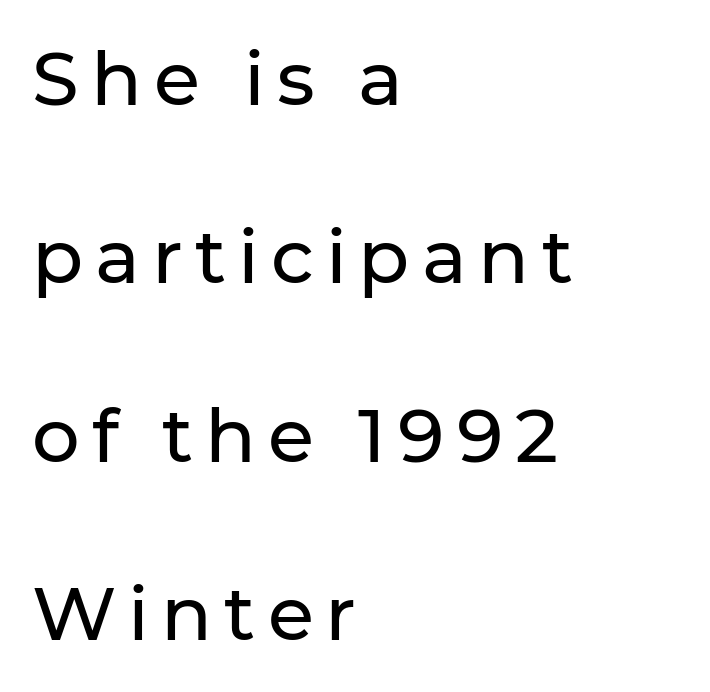
Q: Is the text italic (slanted)? A: No, it is upright.
Q: Is the typeface a serif or a sans-serif typeface? A: Sans-serif.
Q: Is the text underlined? A: No.
Q: How is the paragraph aligned? A: Left-aligned.
Q: Is the spacing between lines tight, normal or loose? A: Loose.
Q: Width (condensed, normal, or wide)? A: Normal.
Q: Stroke contrast? A: Low.
Q: x-height? A: Medium.
Q: Monospaced? A: No.
